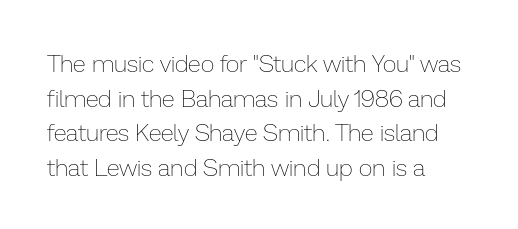
Q: Is the text bold? A: No.
Q: Is the text italic (slanted)? A: No, it is upright.
Q: Is the text underlined? A: No.
Q: How is the paragraph aligned? A: Left-aligned.
Q: Is the spacing between letters normal or unusually wide? A: Normal.
Q: Is the spacing between lines tight, normal or loose? A: Normal.
